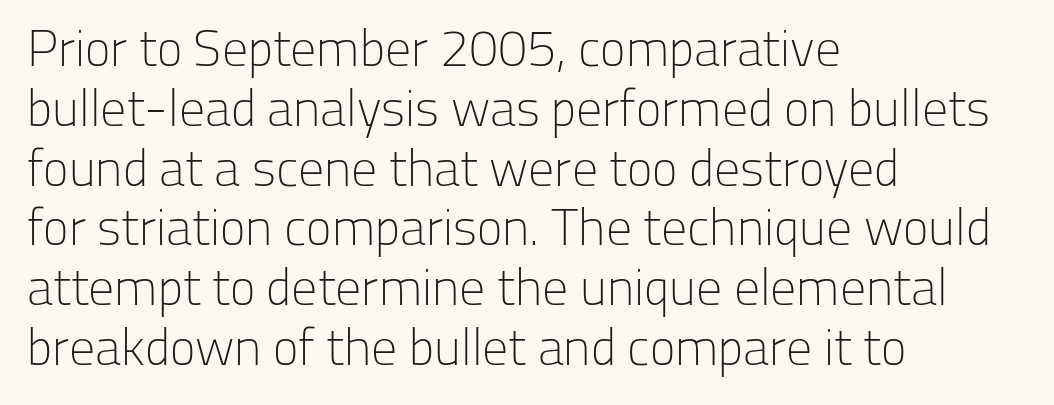
Q: Is the text bold? A: No.
Q: Is the text italic (slanted)? A: No, it is upright.
Q: Is the typeface a serif or a sans-serif typeface? A: Sans-serif.
Q: Is the text underlined? A: No.
Q: How is the paragraph aligned? A: Left-aligned.
Q: Is the spacing between letters normal or unusually wide? A: Normal.
Q: Is the spacing between lines tight, normal or loose? A: Tight.
Q: Width (condensed, normal, or wide)? A: Normal.
Q: Stroke contrast? A: Low.
Q: x-height? A: Medium.
Q: Monospaced? A: No.
